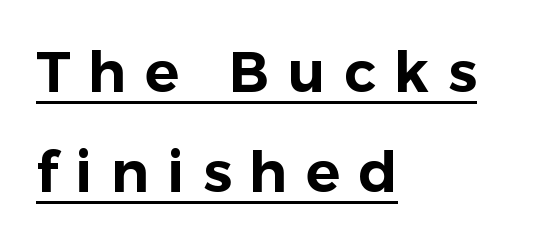
{"serif": "no", "italic": "no", "width": "normal", "stroke_contrast": "low", "x_height": "medium", "monospaced": "no", "underline": "yes", "align": "left", "line_spacing_ratio": 1.75, "letter_spacing": "wide", "letter_spacing_em": 0.32, "glyph_px": 57}
